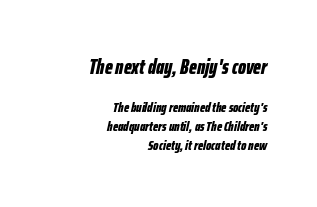
{"italic": "yes", "lean": "right", "slant_degrees": 12, "bold": "yes", "underline": "no", "align": "right", "line_spacing": "normal", "line_spacing_ratio": 1.37, "letter_spacing": "normal", "letter_spacing_em": 0.0, "larger_block": "first", "size_ratio": 1.5, "glyph_px": 21}
